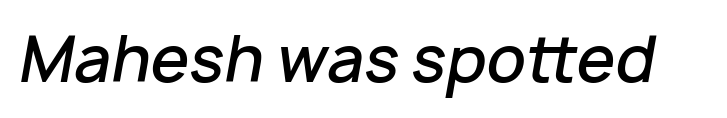
Slanted lettering throughout. Words appear dense and cohesive because spacing is normal. Character widths vary here, with narrow letters taking less room than wide ones. The specimen omits any rule beneath the text block's lines. Typographic density is moderately raised because the face is semibold.
